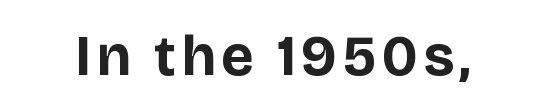
Q: Is the text bold? A: Yes.
Q: Is the text italic (slanted)? A: No, it is upright.
Q: Is the typeface a serif or a sans-serif typeface? A: Sans-serif.
Q: Is the text underlined? A: No.
Q: Width (condensed, normal, or wide)? A: Normal.
Q: Stroke contrast? A: Low.
Q: x-height? A: Large.
Q: Monospaced? A: No.
